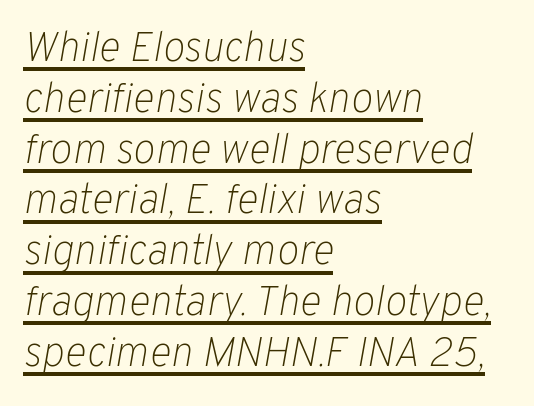
Q: Is the text bold? A: No.
Q: Is the text italic (slanted)? A: Yes, it leans right by about 10 degrees.
Q: Is the text underlined? A: Yes.
Q: How is the paragraph aligned? A: Left-aligned.
Q: Is the spacing between letters normal or unusually wide? A: Normal.
Q: Width (condensed, normal, or wide)? A: Normal.
Q: Stroke contrast? A: Low.
Q: x-height? A: Medium.
Q: Monospaced? A: No.
